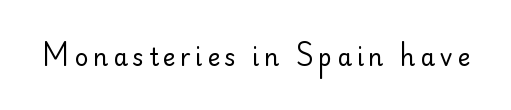
The image shows 24 px text type, upright; set not underlined.
